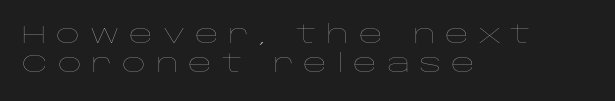
{"italic": "no", "bold": "no", "underline": "no", "align": "left", "line_spacing": "tight", "line_spacing_ratio": 1.11, "letter_spacing": "wide", "letter_spacing_em": 0.37, "glyph_px": 26}
